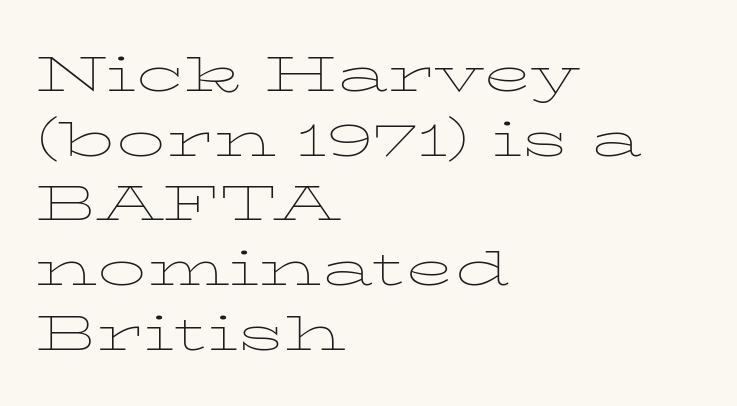
The image shows 49 px thin, wide serif type, upright; set left-aligned, normal line spacing (1.32x), normal letter spacing, not underlined; low stroke contrast and a medium x-height.
